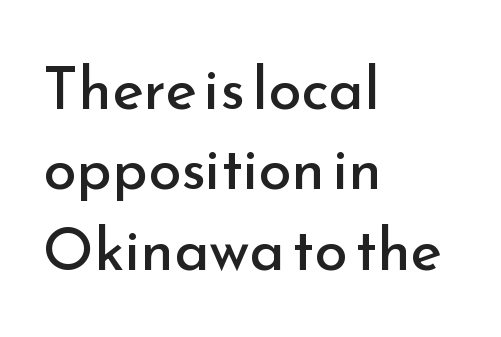
The image shows 60 px regular-weight sans-serif type, upright; set left-aligned, normal line spacing (1.34x), normal letter spacing, not underlined; low stroke contrast and a small x-height.
